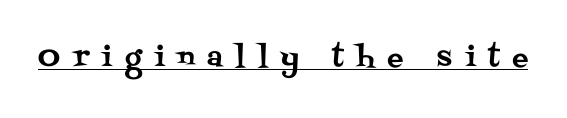
{"italic": "no", "underline": "yes", "letter_spacing": "wide", "letter_spacing_em": 0.47, "glyph_px": 27}
